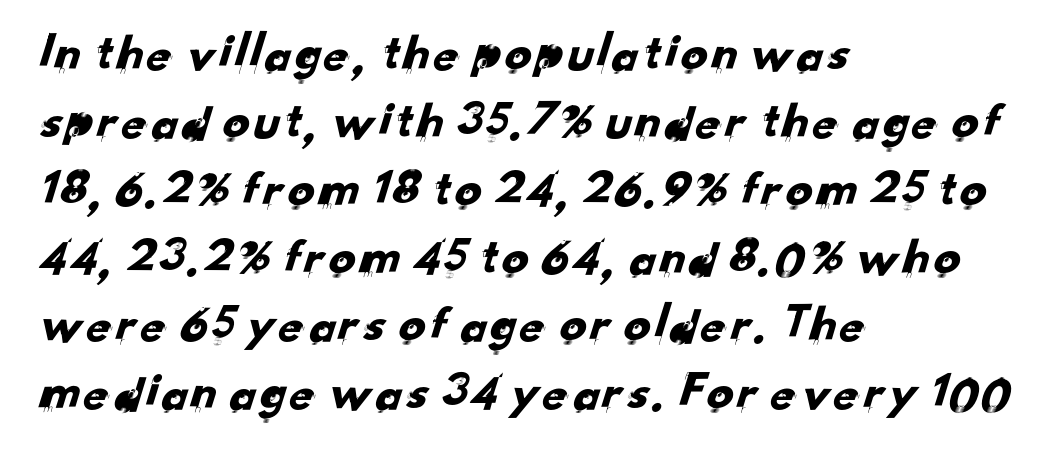
Underlining? Definitely not there. Does extra space separate the letters? No, they use regular spacing. These lines sit exactly where default settings would place them. Teacher's note: observe the even left margin — that is flush-left alignment. Looks like regular typesetting: each glyph gets only the width it needs. You can tell from the bare stems that sans-serif type was used.
